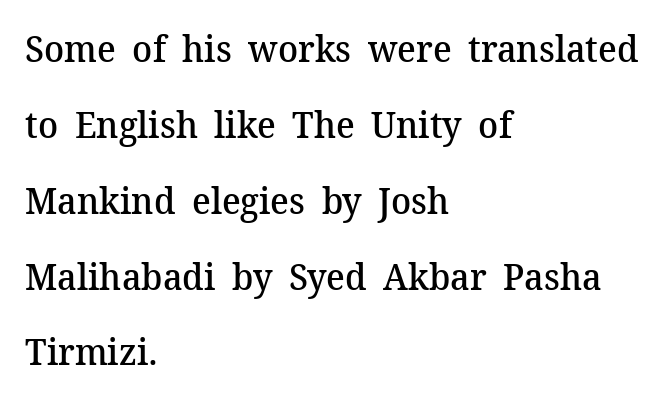
The image shows 37 px semibold serif type, upright; set left-aligned, loose line spacing (2.05x), normal letter spacing, not underlined; medium stroke contrast and a medium x-height.
